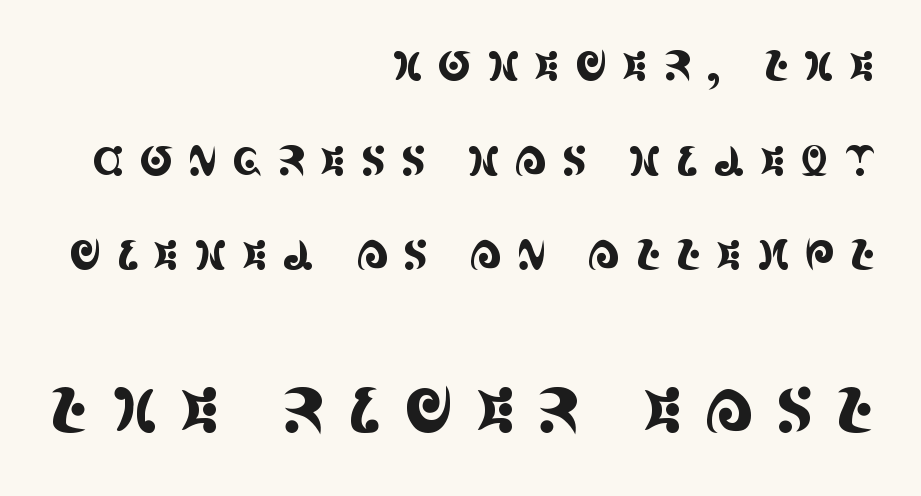
Caption: multi-line text, flush right, ragged left. A typesetter would call this proportional, since set widths differ per character. The face used here appears at its bigger size in the lower chunk. A clean baseline with only descenders dipping below it. A serif font was chosen for this passage. The leading is generous, giving the passage an open texture.
